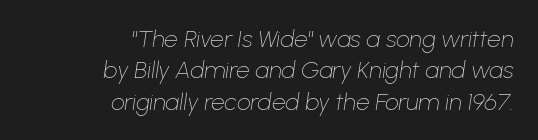
The image shows 24 px text type, italic (leaning right); set right-aligned, normal line spacing (1.31x), normal letter spacing, not underlined.
